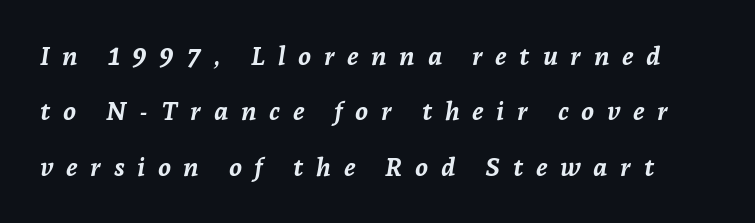
The image shows 26 px bold type, italic (leaning right); set loose line spacing (2.13x), unusually wide letter spacing (+0.48 em), not underlined.
